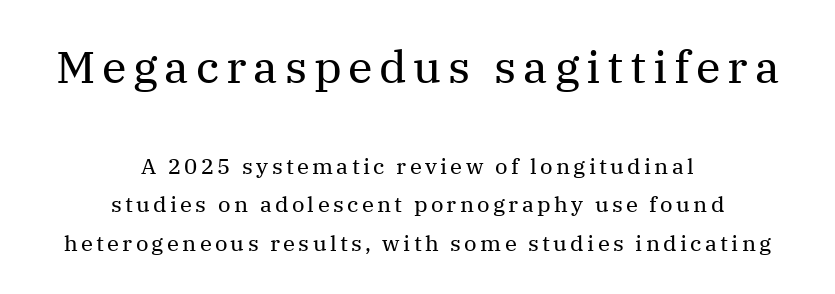
The passage shown is not underscored anywhere. The rendering shrinks the type as you move from the upper chunk to the lower. Are there feet on the stems? There are — it's a serif. The lettering stays uniformly vertical, giving the passage a roman look. Each stroke keeps to a modest, everyday thickness or less. You could not count columns in this text — the font is proportionally spaced.
